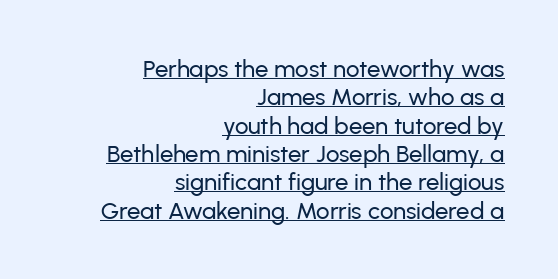
This sample is right-justified, so line beginnings fall wherever the words allow. This is roman type, the default non-slanted kind. Tracking here is standard; glyphs follow each other at the usual distance. Does a line run under the words? Yes, clearly.
